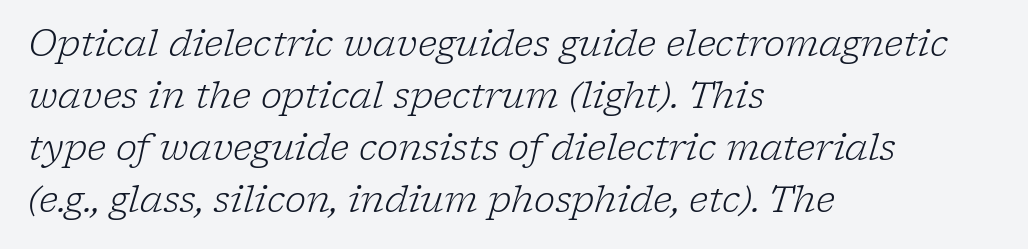
Q: Is the text bold? A: No.
Q: Is the text italic (slanted)? A: Yes, it leans right by about 17 degrees.
Q: Is the typeface a serif or a sans-serif typeface? A: Serif.
Q: Is the text underlined? A: No.
Q: How is the paragraph aligned? A: Left-aligned.
Q: Is the spacing between letters normal or unusually wide? A: Normal.
Q: Is the spacing between lines tight, normal or loose? A: Normal.
Q: Width (condensed, normal, or wide)? A: Normal.
Q: Stroke contrast? A: Low.
Q: x-height? A: Medium.
Q: Monospaced? A: No.
